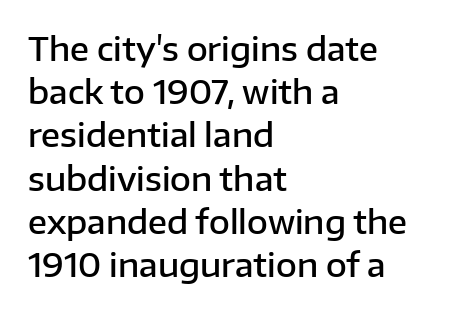
Q: Is the text bold? A: Semi-bold.
Q: Is the text italic (slanted)? A: No, it is upright.
Q: Is the typeface a serif or a sans-serif typeface? A: Sans-serif.
Q: Is the text underlined? A: No.
Q: How is the paragraph aligned? A: Left-aligned.
Q: Is the spacing between letters normal or unusually wide? A: Normal.
Q: Is the spacing between lines tight, normal or loose? A: Normal.
Q: Width (condensed, normal, or wide)? A: Normal.
Q: Stroke contrast? A: Low.
Q: x-height? A: Medium.
Q: Monospaced? A: No.
